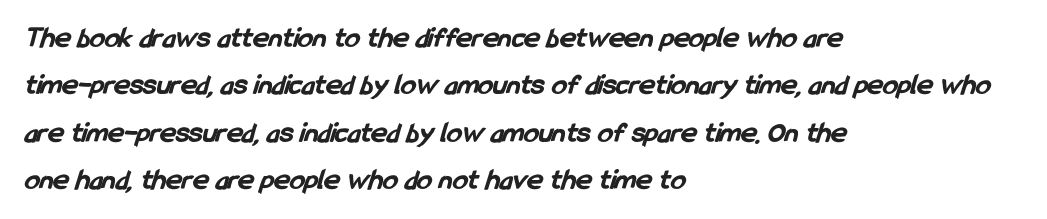
{"serif": "no", "bold": "yes", "weight": "bold", "width": "condensed", "stroke_contrast": "low", "x_height": "medium", "monospaced": "no", "underline": "no", "align": "left", "line_spacing": "normal", "line_spacing_ratio": 1.58, "letter_spacing": "normal", "letter_spacing_em": 0.0, "glyph_px": 30}
